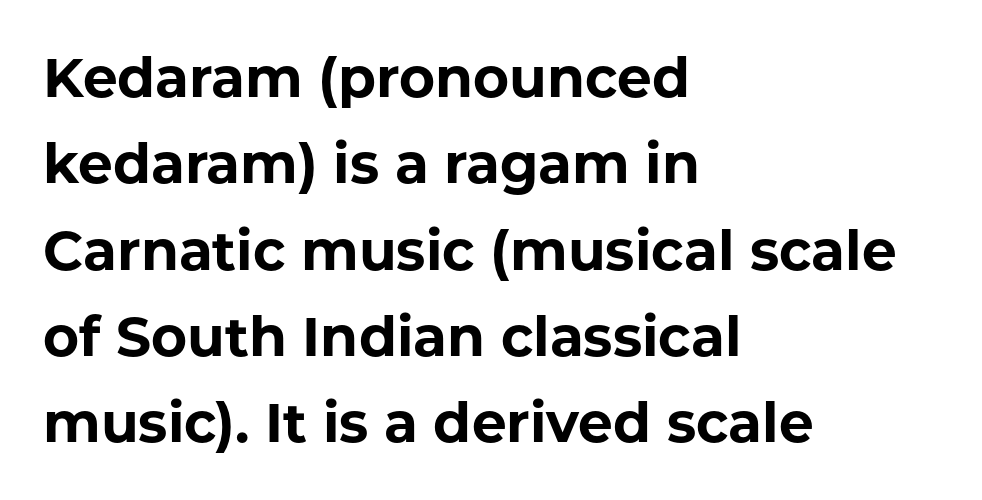
How would I describe the line gaps? Plain and ordinary. Ascenders rise straight up at ninety degrees. Letter spacing: default. On the weight axis this lands at bold, roughly 700. Reading down the block, your eye returns to a fixed left position each line.
